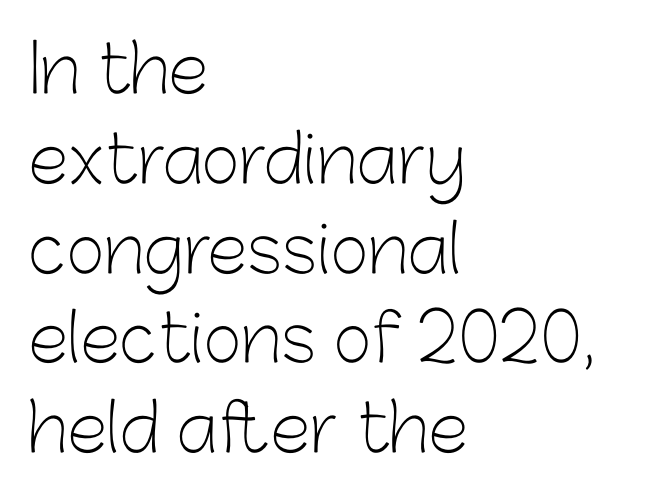
The image shows 66 px light sans-serif type, upright; set left-aligned, normal line spacing (1.36x), normal letter spacing, not underlined; low stroke contrast and a medium x-height.
